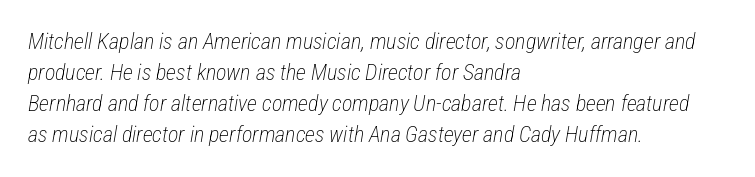
Q: Is the text bold? A: No.
Q: Is the text italic (slanted)? A: Yes, it leans right by about 12 degrees.
Q: Is the text underlined? A: No.
Q: How is the paragraph aligned? A: Left-aligned.
Q: Is the spacing between letters normal or unusually wide? A: Normal.
Q: Is the spacing between lines tight, normal or loose? A: Normal.
